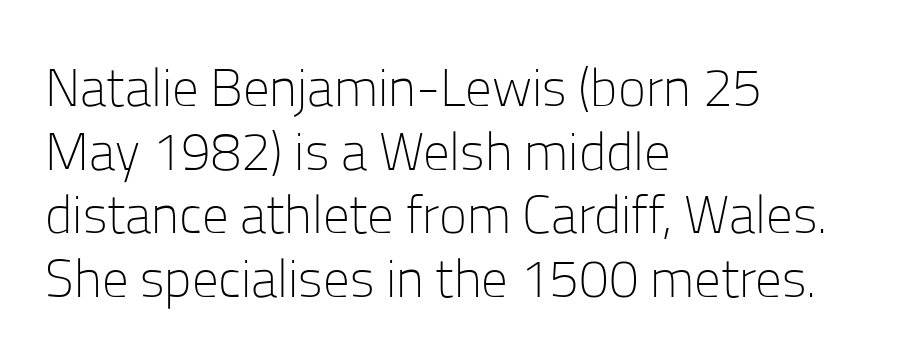
Q: Is the text bold? A: No.
Q: Is the text italic (slanted)? A: No, it is upright.
Q: Is the typeface a serif or a sans-serif typeface? A: Sans-serif.
Q: Is the text underlined? A: No.
Q: How is the paragraph aligned? A: Left-aligned.
Q: Is the spacing between letters normal or unusually wide? A: Normal.
Q: Width (condensed, normal, or wide)? A: Normal.
Q: Stroke contrast? A: Low.
Q: x-height? A: Medium.
Q: Monospaced? A: No.
